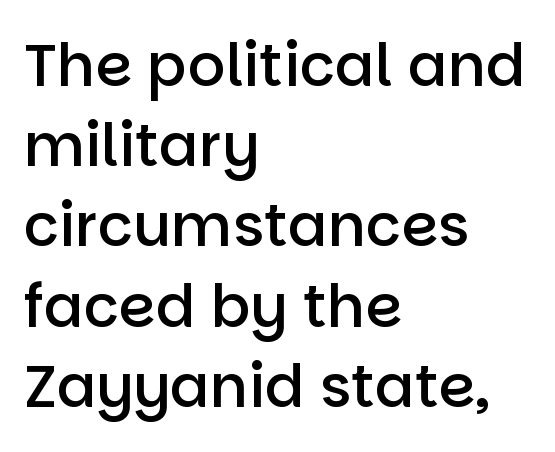
{"serif": "no", "italic": "no", "bold": "semi", "weight": "semibold", "width": "normal", "stroke_contrast": "low", "x_height": "large", "monospaced": "no", "underline": "no", "align": "left", "line_spacing": "normal", "line_spacing_ratio": 1.36, "letter_spacing": "normal", "letter_spacing_em": 0.0, "glyph_px": 59}
